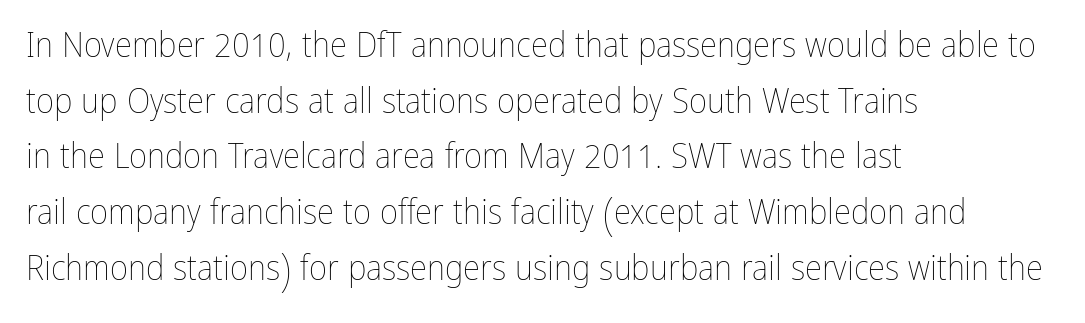
Q: Is the text bold? A: No.
Q: Is the text italic (slanted)? A: No, it is upright.
Q: Is the text underlined? A: No.
Q: How is the paragraph aligned? A: Left-aligned.
Q: Is the spacing between letters normal or unusually wide? A: Normal.
Q: Is the spacing between lines tight, normal or loose? A: Normal.
Q: Width (condensed, normal, or wide)? A: Condensed.
Q: Stroke contrast? A: Low.
Q: x-height? A: Medium.
Q: Monospaced? A: No.
